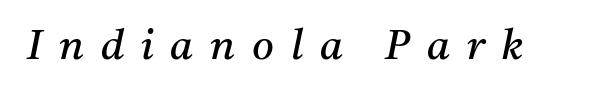
Q: Is the text bold? A: No.
Q: Is the text italic (slanted)? A: Yes, it leans right by about 11 degrees.
Q: Is the typeface a serif or a sans-serif typeface? A: Serif.
Q: Is the text underlined? A: No.
Q: Is the spacing between letters normal or unusually wide? A: Unusually wide.
Q: Width (condensed, normal, or wide)? A: Normal.
Q: Stroke contrast? A: Medium.
Q: x-height? A: Medium.
Q: Monospaced? A: No.
